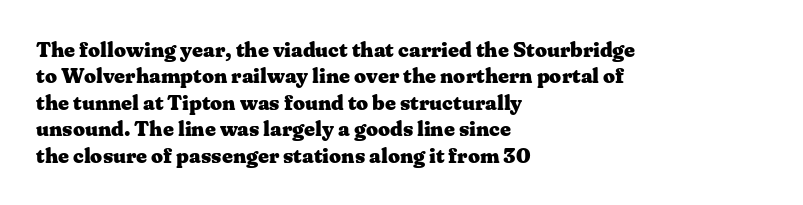
What weight is shown? A full bold with thick strokes. The lettering holds an erect, upright posture throughout. Plain, unruled lines of type. The rendering keeps characters at their native spacing. Leading: standard.
